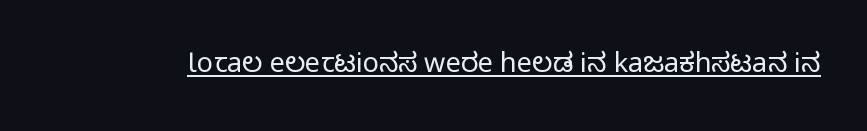
{"italic": "no", "bold": "no", "underline": "yes", "letter_spacing": "normal", "letter_spacing_em": 0.0, "glyph_px": 27}
